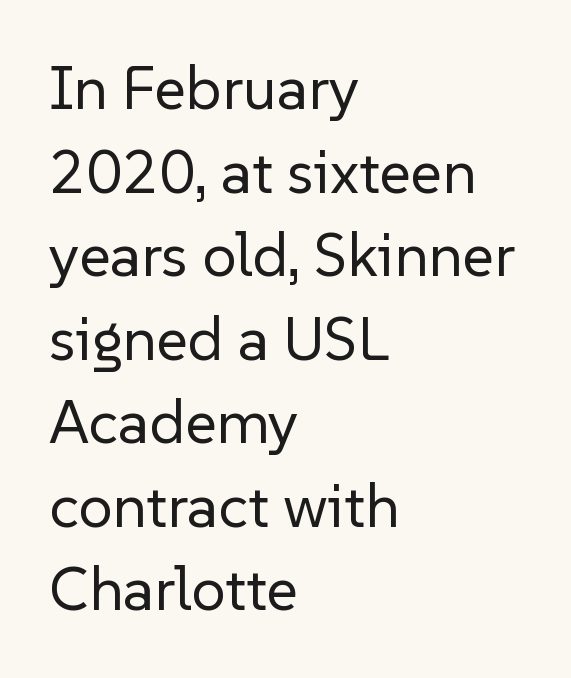
Q: Is the text bold? A: No.
Q: Is the text italic (slanted)? A: No, it is upright.
Q: Is the typeface a serif or a sans-serif typeface? A: Sans-serif.
Q: Is the text underlined? A: No.
Q: How is the paragraph aligned? A: Left-aligned.
Q: Is the spacing between letters normal or unusually wide? A: Normal.
Q: Is the spacing between lines tight, normal or loose? A: Normal.
Q: Width (condensed, normal, or wide)? A: Normal.
Q: Stroke contrast? A: Low.
Q: x-height? A: Medium.
Q: Monospaced? A: No.
